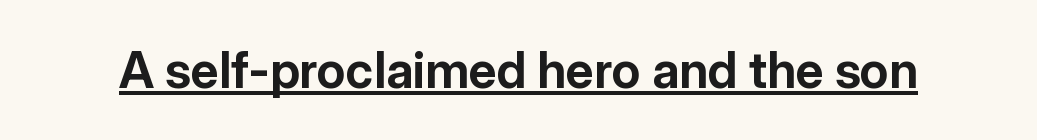
{"serif": "no", "italic": "no", "bold": "yes", "weight": "bold", "width": "normal", "stroke_contrast": "low", "x_height": "medium", "monospaced": "no", "underline": "yes", "letter_spacing": "normal", "letter_spacing_em": 0.0, "glyph_px": 50}
